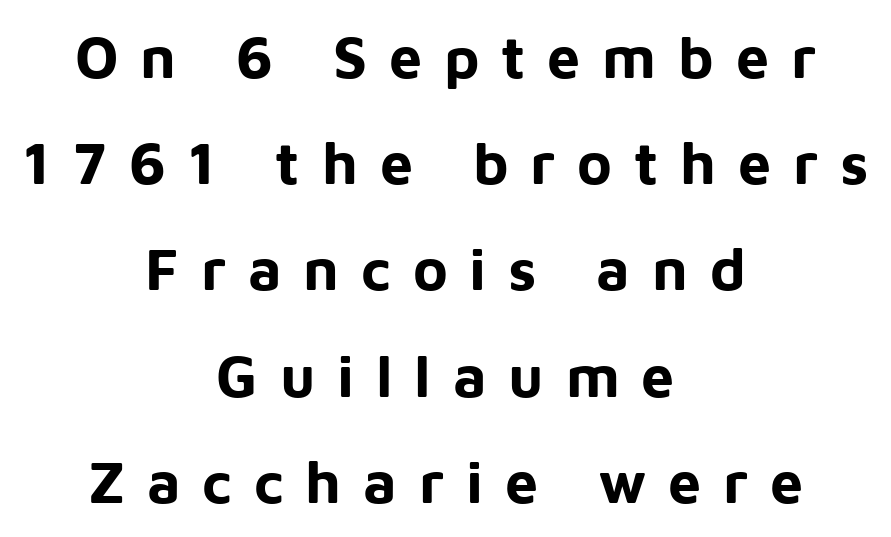
The image shows 59 px bold sans-serif type, upright; set centered, line spacing 1.8x, unusually wide letter spacing (+0.37 em), not underlined; low stroke contrast and a medium x-height.
